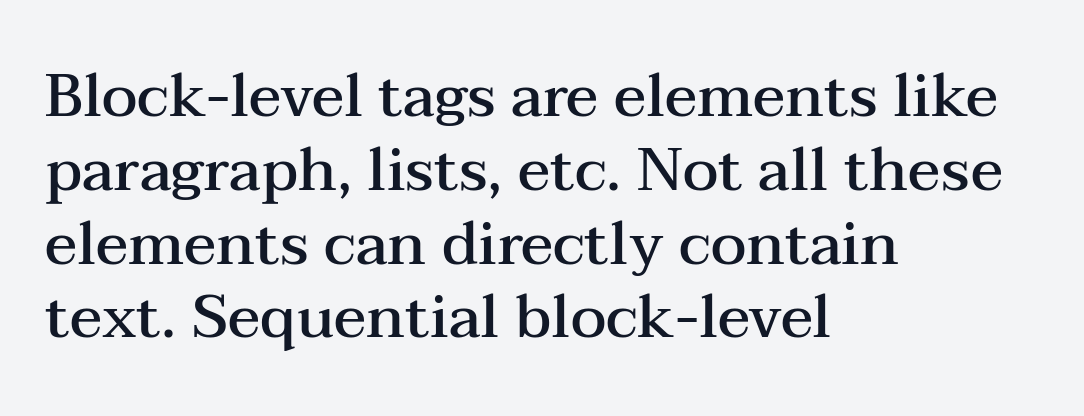
The image shows 60 px semibold, wide serif type, upright; set left-aligned, line spacing 1.23x, normal letter spacing, not underlined; medium stroke contrast and a medium x-height.
